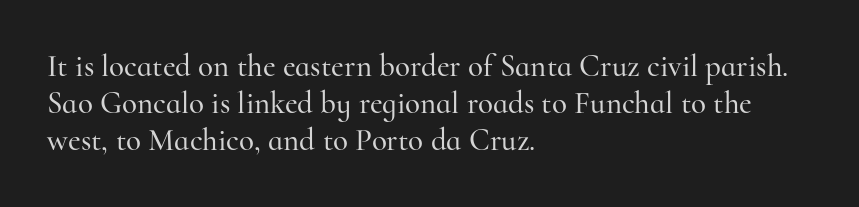
Q: Is the text italic (slanted)? A: No, it is upright.
Q: Is the typeface a serif or a sans-serif typeface? A: Serif.
Q: Is the text underlined? A: No.
Q: How is the paragraph aligned? A: Left-aligned.
Q: Is the spacing between letters normal or unusually wide? A: Normal.
Q: Width (condensed, normal, or wide)? A: Normal.
Q: Stroke contrast? A: High.
Q: x-height? A: Small.
Q: Monospaced? A: No.
